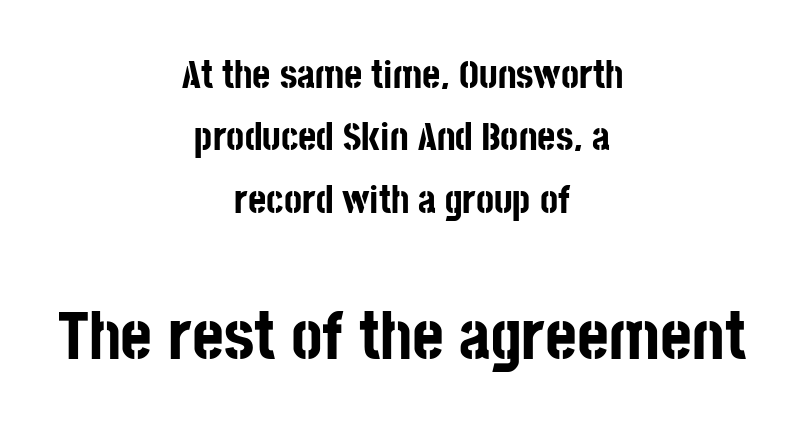
Letters rest on an invisible, unmarked baseline. The paragraph has two soft edges and a firm central axis. This block has exactly the height ordinary leading produces. Here the second block reads like a headline and the first like body copy. Words appear dense and cohesive because spacing is normal.
